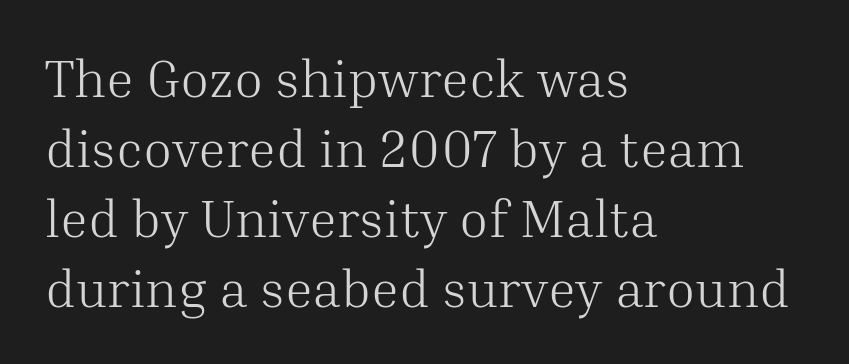
Q: Is the text bold? A: No.
Q: Is the text italic (slanted)? A: No, it is upright.
Q: Is the typeface a serif or a sans-serif typeface? A: Serif.
Q: Is the text underlined? A: No.
Q: How is the paragraph aligned? A: Left-aligned.
Q: Is the spacing between letters normal or unusually wide? A: Normal.
Q: Is the spacing between lines tight, normal or loose? A: Normal.
Q: Width (condensed, normal, or wide)? A: Normal.
Q: Stroke contrast? A: Medium.
Q: x-height? A: Medium.
Q: Monospaced? A: No.
